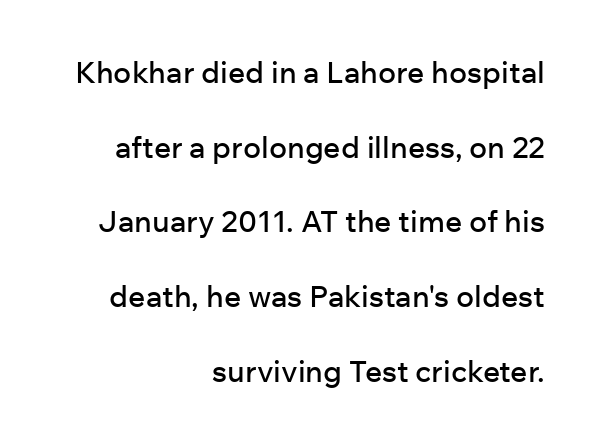
Here the designer chose a conventional face with non-uniform glyph widths. Line ends are locked; line starts wander. Observe the absence of serifs on each vertical stroke in this sample. Vertical strokes here are truly vertical. The zone under the glyphs is completely vacant. What stands out about the letter spacing? Nothing — it is the standard amount.
